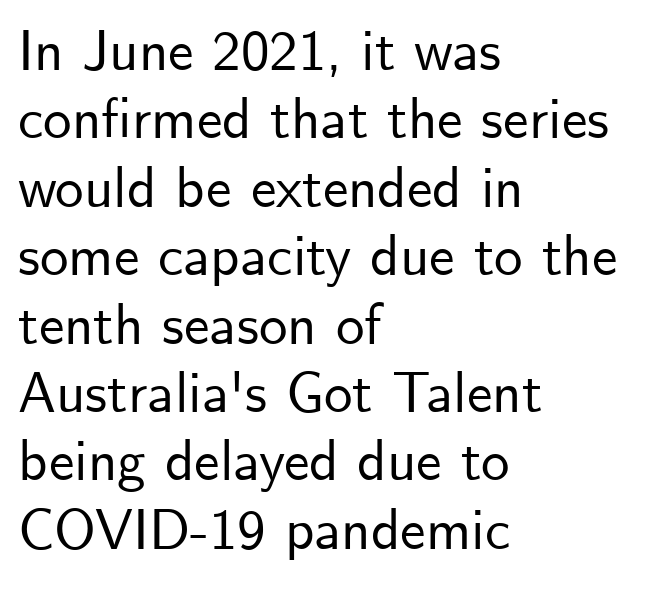
Q: Is the text italic (slanted)? A: No, it is upright.
Q: Is the typeface a serif or a sans-serif typeface? A: Sans-serif.
Q: Is the text underlined? A: No.
Q: How is the paragraph aligned? A: Left-aligned.
Q: Is the spacing between letters normal or unusually wide? A: Normal.
Q: Width (condensed, normal, or wide)? A: Normal.
Q: Stroke contrast? A: Low.
Q: x-height? A: Small.
Q: Monospaced? A: No.
